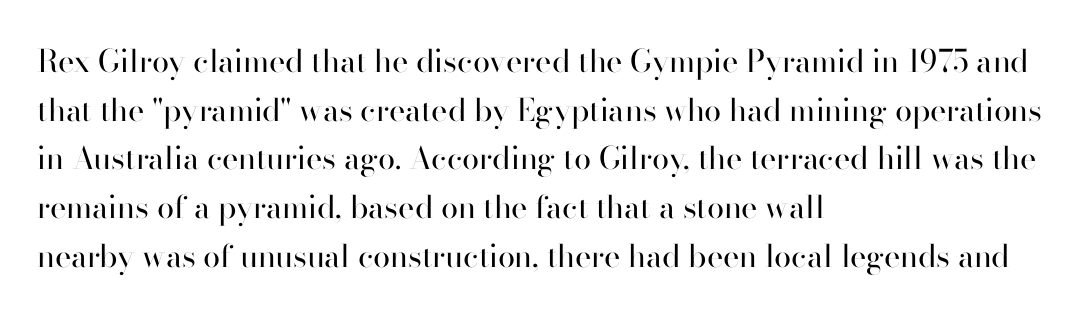
Q: Is the text bold? A: No.
Q: Is the text italic (slanted)? A: No, it is upright.
Q: Is the typeface a serif or a sans-serif typeface? A: Sans-serif.
Q: Is the text underlined? A: No.
Q: How is the paragraph aligned? A: Left-aligned.
Q: Is the spacing between letters normal or unusually wide? A: Normal.
Q: Is the spacing between lines tight, normal or loose? A: Normal.
Q: Width (condensed, normal, or wide)? A: Normal.
Q: Stroke contrast? A: High.
Q: x-height? A: Small.
Q: Monospaced? A: No.
